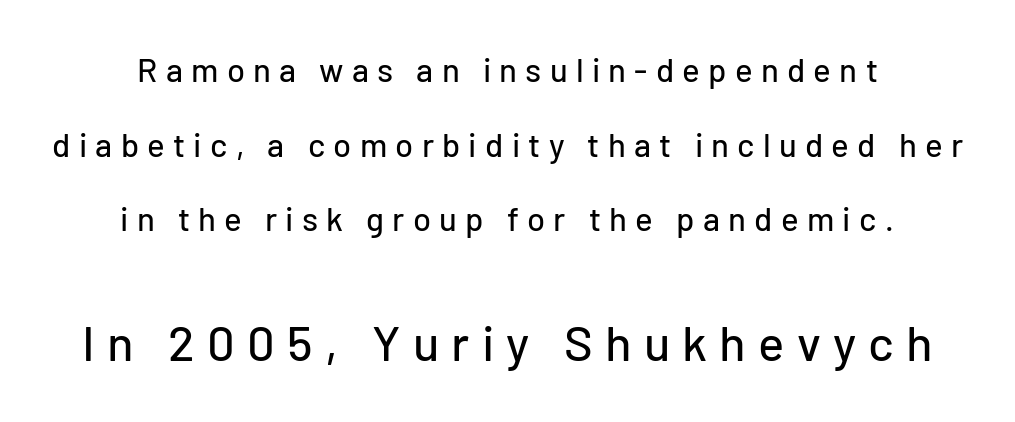
{"serif": "no", "italic": "no", "width": "normal", "stroke_contrast": "low", "x_height": "medium", "monospaced": "no", "underline": "no", "align": "center", "line_spacing": "loose", "line_spacing_ratio": 2.26, "letter_spacing": "wide", "letter_spacing_em": 0.25, "larger_block": "second", "size_ratio": 1.48, "glyph_px": 49}
